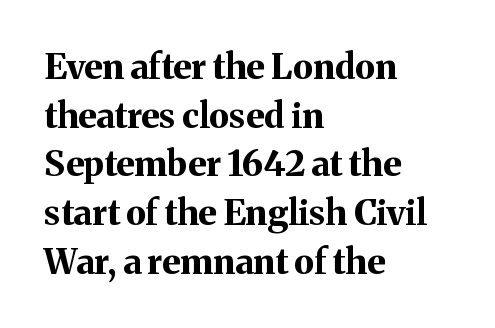
The image shows 35 px bold serif type, upright; set left-aligned, normal line spacing (1.39x), normal letter spacing, not underlined; medium stroke contrast and a medium x-height.
